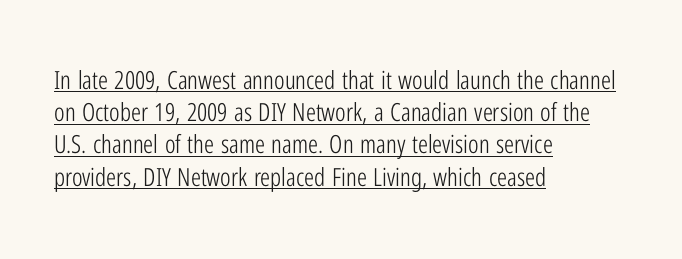
{"italic": "no", "bold": "no", "underline": "yes", "align": "left", "line_spacing": "normal", "line_spacing_ratio": 1.29, "letter_spacing": "normal", "letter_spacing_em": 0.0, "glyph_px": 25}
